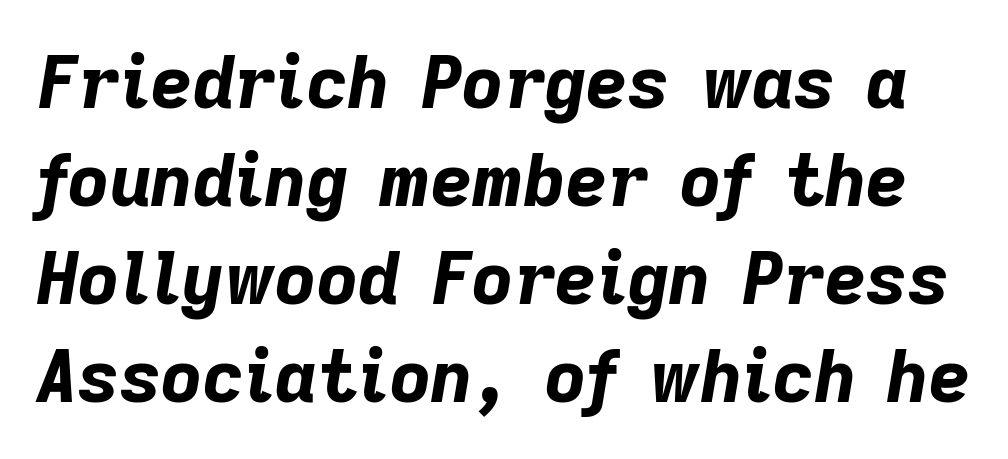
Q: Is the text bold? A: Yes.
Q: Is the text italic (slanted)? A: Yes, it leans right by about 9 degrees.
Q: Is the text underlined? A: No.
Q: Is the spacing between letters normal or unusually wide? A: Normal.
Q: Is the spacing between lines tight, normal or loose? A: Normal.
Q: Width (condensed, normal, or wide)? A: Normal.
Q: Stroke contrast? A: Low.
Q: x-height? A: Medium.
Q: Monospaced? A: No.
